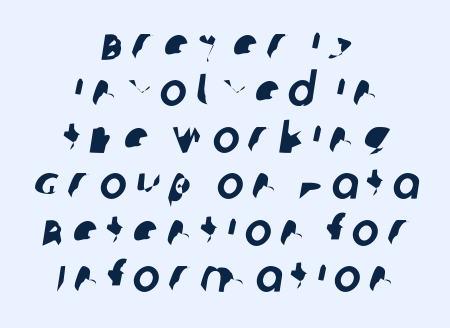
{"serif": "no", "width": "normal", "stroke_contrast": "low", "x_height": "large", "monospaced": "no", "underline": "no", "align": "center", "line_spacing": "tight", "line_spacing_ratio": 1.01, "glyph_px": 46}
